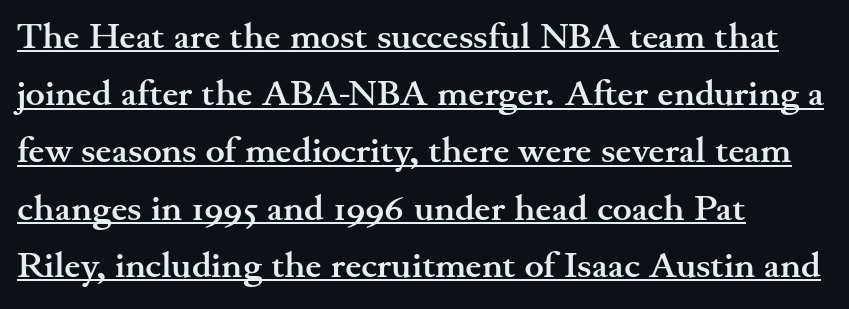
{"serif": "yes", "italic": "no", "bold": "yes", "weight": "semibold", "width": "wide", "stroke_contrast": "medium", "x_height": "small", "monospaced": "no", "underline": "yes", "align": "left", "line_spacing": "normal", "line_spacing_ratio": 1.59, "letter_spacing": "normal", "letter_spacing_em": 0.0, "glyph_px": 36}
